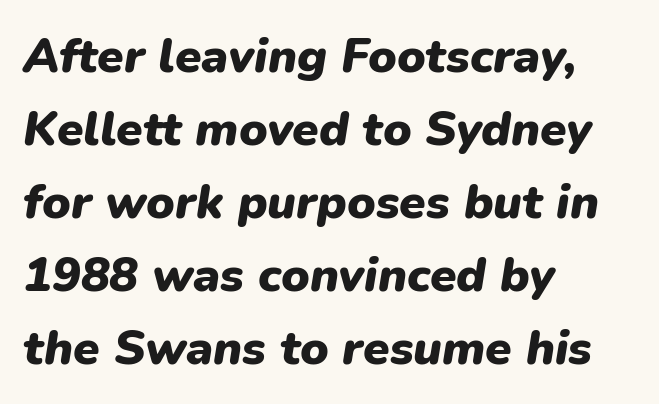
Honestly, there is no underline to notice here at all. On the weight axis this lands at bold, roughly 700. Notice how the stems are inclined rather than vertical — that's the hallmark of italics. The letters advance in unequal steps, a hallmark of proportional type. Horizontally, the lines are justified to the leading edge only. The horizontal fit of the characters is conventional and even.
